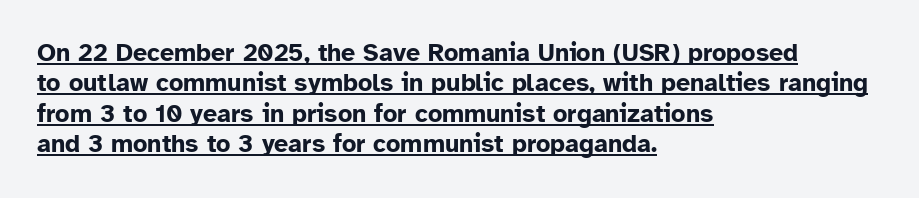
The face used here is rendered with its standard letterfit. Weight: bold. This rendering features underlined lettering. Line beginnings align vertically; line endings do not. The font's upright variant was chosen for this text.
